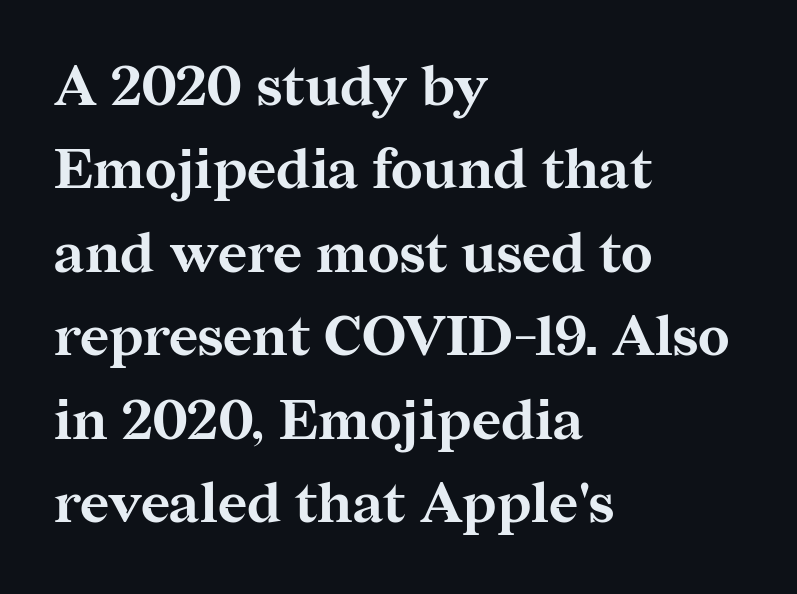
Think of a printed novel: that variable character pitch is what you see here. Regarding leading, the lines here are spaced in the standard way. Letter spacing: default. Every stem runs plumb, perpendicular to the baseline. Is the block centered? No — it sits flush against the left margin.
